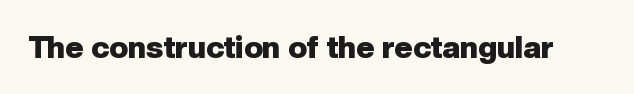
The image shows 31 px heavy sans-serif type, upright; set normal letter spacing, not underlined; low stroke contrast and a medium x-height.
